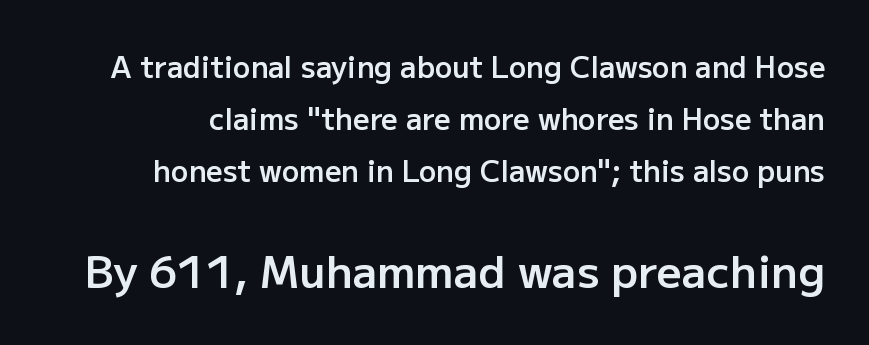
Q: Is the text bold? A: Semi-bold.
Q: Is the text italic (slanted)? A: No, it is upright.
Q: Is the typeface a serif or a sans-serif typeface? A: Sans-serif.
Q: Is the text underlined? A: No.
Q: Is the spacing between letters normal or unusually wide? A: Normal.
Q: Which block of text is set in a larger size, the first (top) or the second (bottom)? A: The second (bottom) one.
Q: Width (condensed, normal, or wide)? A: Normal.
Q: Stroke contrast? A: Low.
Q: x-height? A: Medium.
Q: Monospaced? A: No.
